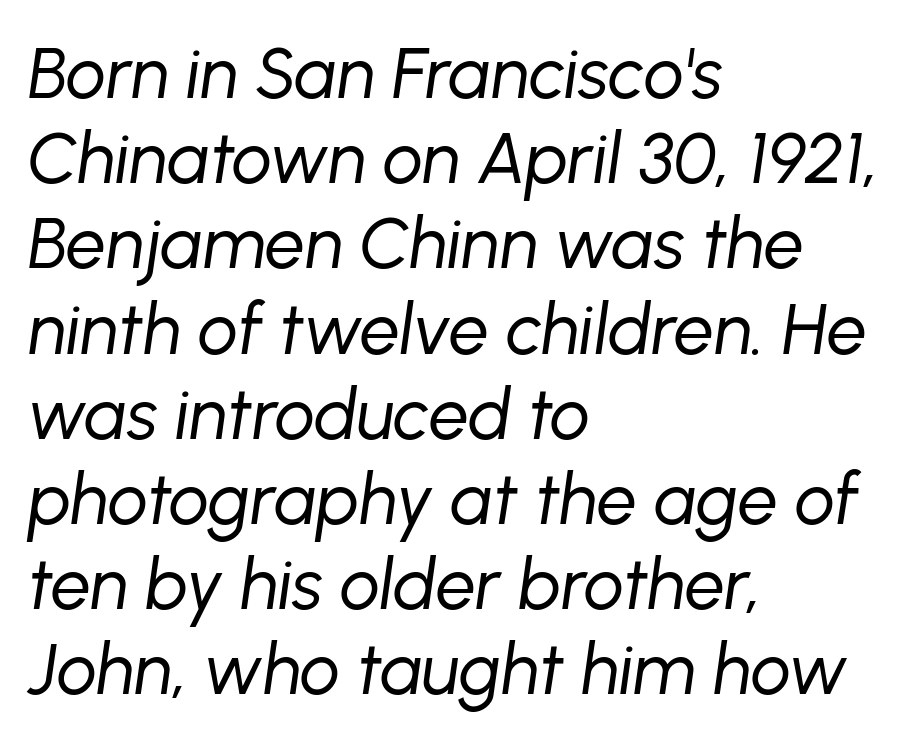
Q: Is the text bold? A: No.
Q: Is the text italic (slanted)? A: Yes, it leans right by about 8 degrees.
Q: Is the text underlined? A: No.
Q: How is the paragraph aligned? A: Left-aligned.
Q: Is the spacing between letters normal or unusually wide? A: Normal.
Q: Width (condensed, normal, or wide)? A: Normal.
Q: Stroke contrast? A: Low.
Q: x-height? A: Medium.
Q: Monospaced? A: No.
